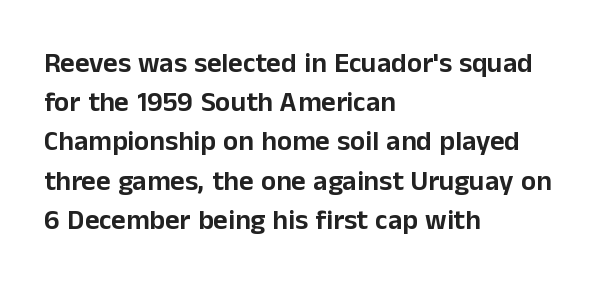
{"serif": "no", "italic": "no", "width": "normal", "stroke_contrast": "low", "x_height": "medium", "monospaced": "no", "underline": "no", "align": "left", "line_spacing": "normal", "line_spacing_ratio": 1.4, "letter_spacing": "normal", "letter_spacing_em": 0.0, "glyph_px": 28}
